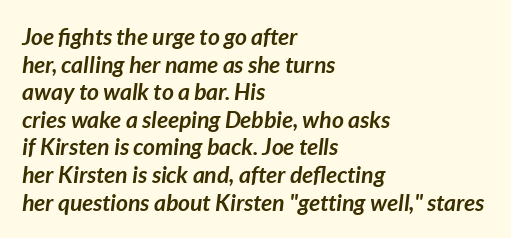
The image shows 23 px bold type, italic (leaning right); set left-aligned, line spacing 1.2x, normal letter spacing, not underlined.
